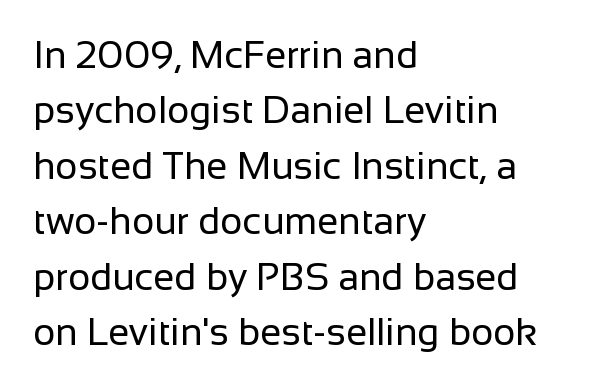
{"serif": "no", "italic": "no", "bold": "no", "weight": "regular", "width": "normal", "stroke_contrast": "low", "x_height": "medium", "monospaced": "no", "underline": "no", "align": "left", "line_spacing": "normal", "line_spacing_ratio": 1.46, "letter_spacing": "normal", "letter_spacing_em": 0.0, "glyph_px": 38}
